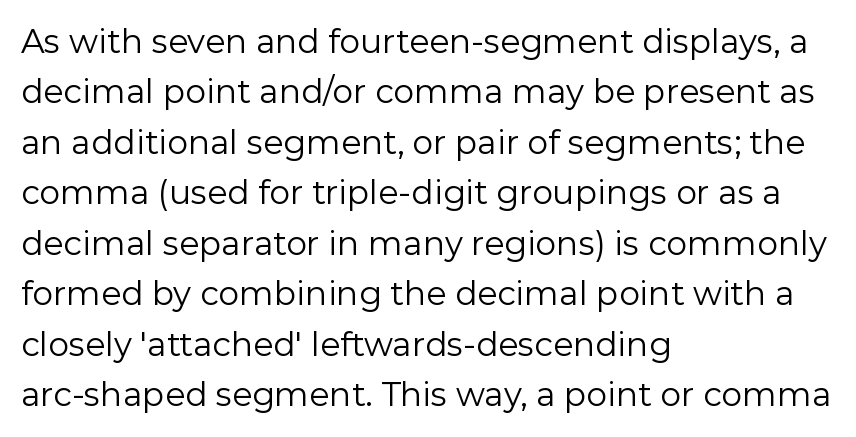
{"serif": "no", "italic": "no", "bold": "no", "weight": "regular", "width": "normal", "x_height": "medium", "monospaced": "no", "underline": "no", "align": "left", "line_spacing": "normal", "line_spacing_ratio": 1.53, "letter_spacing": "normal", "letter_spacing_em": 0.0, "glyph_px": 33}
